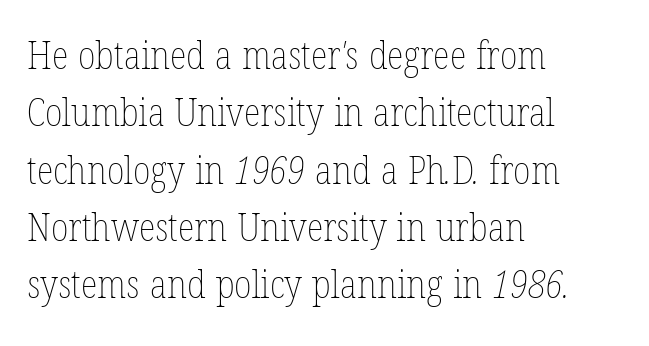
The image shows 39 px thin, condensed type; set left-aligned, normal line spacing (1.47x), normal letter spacing, not underlined; low stroke contrast and a medium x-height.
